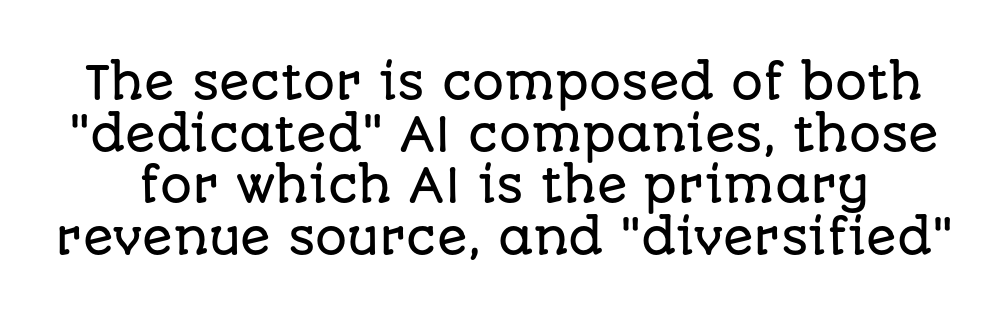
Q: Is the text italic (slanted)? A: No, it is upright.
Q: Is the typeface a serif or a sans-serif typeface? A: Sans-serif.
Q: Is the text underlined? A: No.
Q: Is the spacing between letters normal or unusually wide? A: Normal.
Q: Is the spacing between lines tight, normal or loose? A: Tight.
Q: Width (condensed, normal, or wide)? A: Normal.
Q: Stroke contrast? A: Low.
Q: x-height? A: Large.
Q: Monospaced? A: No.
